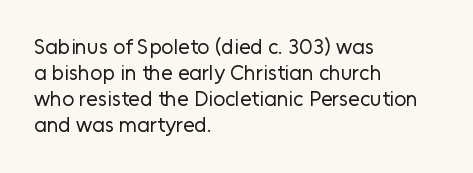
Q: Is the text bold? A: No.
Q: Is the text italic (slanted)? A: No, it is upright.
Q: Is the text underlined? A: No.
Q: How is the paragraph aligned? A: Left-aligned.
Q: Is the spacing between letters normal or unusually wide? A: Normal.
